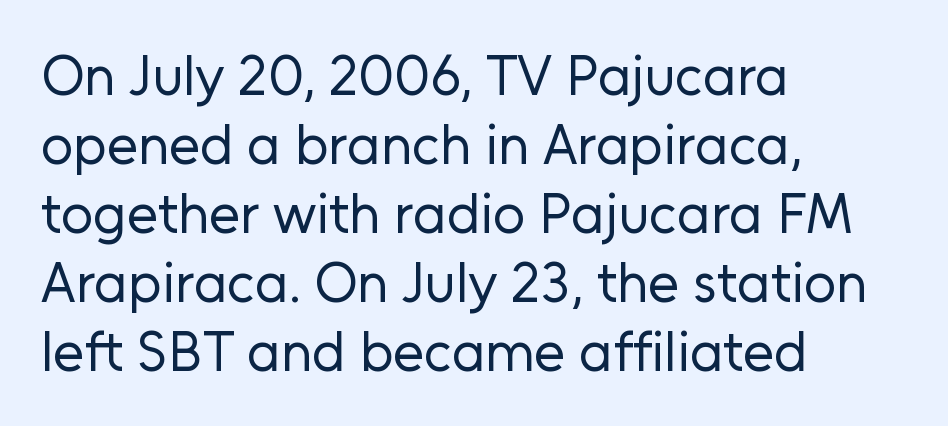
Do the letters lean? They stand straight. Compared with typical body copy, the letter spacing here is the same. Think of a printed novel: that variable character pitch is what you see here. The letterforms sit at book weight or below. If you drew a ruler down the left edge, every line would touch it. Letters rest on an invisible, unmarked baseline.
